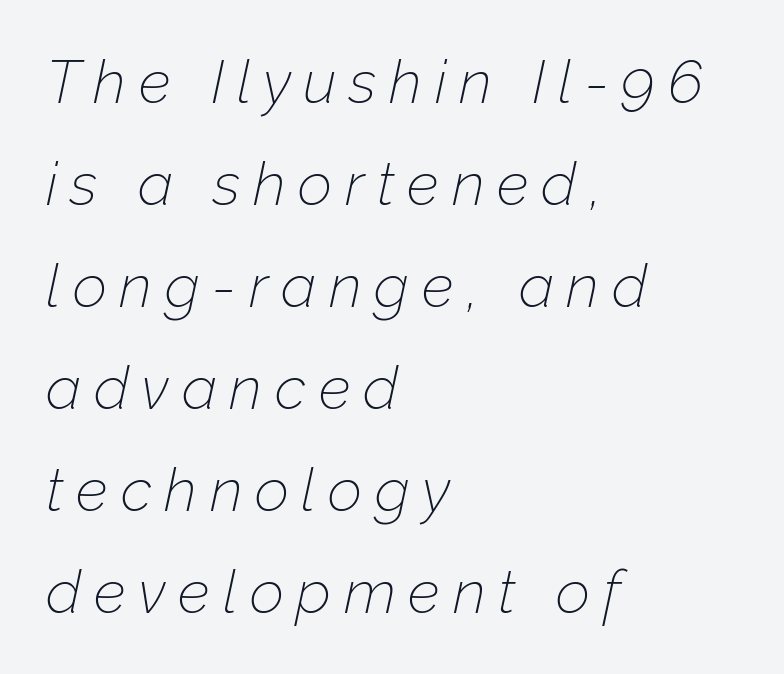
The image shows 60 px thin type, italic (leaning right); set left-aligned, normal line spacing (1.7x), unusually wide letter spacing (+0.21 em), not underlined; low stroke contrast and a medium x-height.
